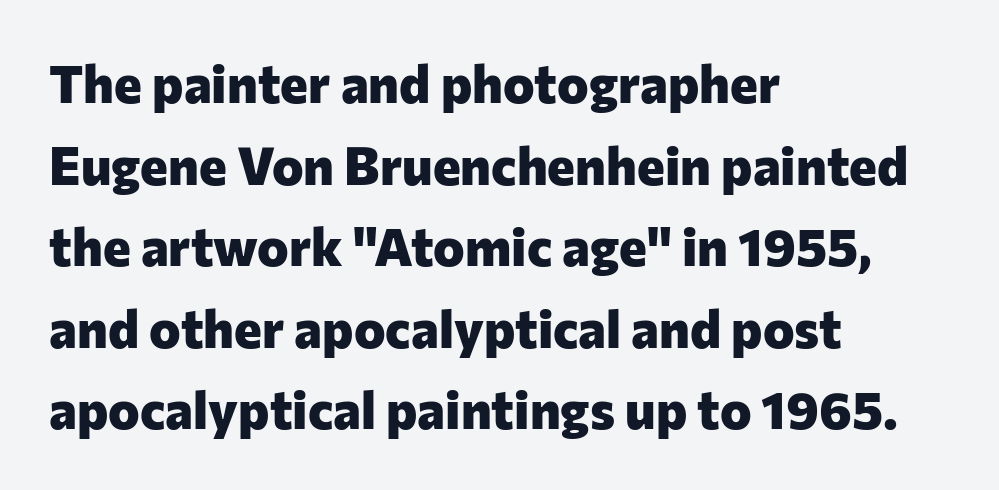
The image shows 53 px heavy sans-serif type, upright; set left-aligned, normal line spacing (1.54x), normal letter spacing, not underlined; low stroke contrast and a medium x-height.
